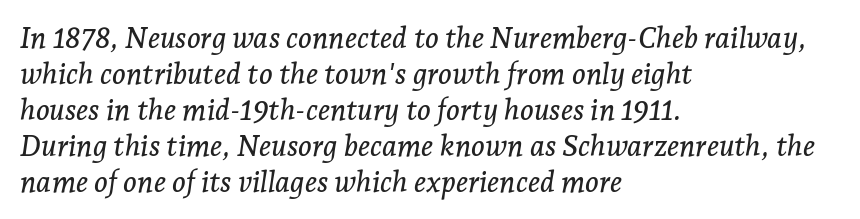
{"serif": "yes", "italic": "yes", "lean": "right", "slant_degrees": 7, "width": "normal", "stroke_contrast": "low", "x_height": "medium", "monospaced": "no", "underline": "no", "align": "left", "line_spacing_ratio": 1.24, "letter_spacing": "normal", "letter_spacing_em": 0.0, "glyph_px": 29}
